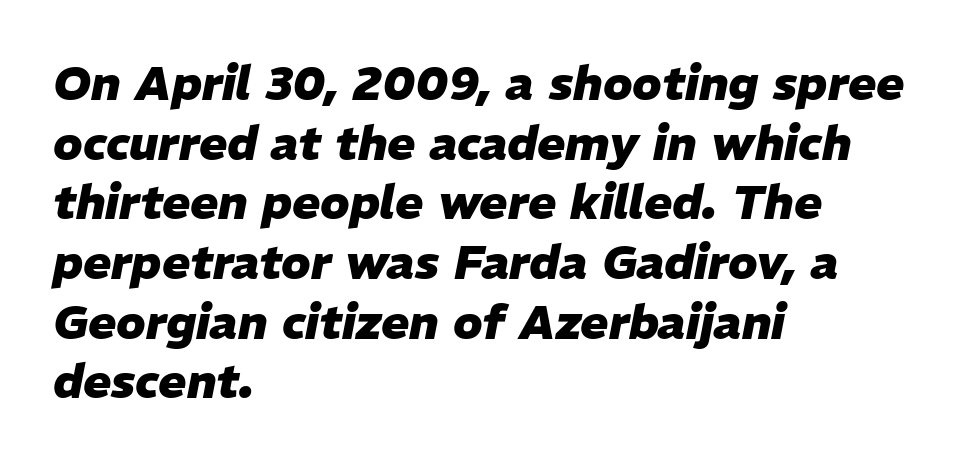
These lines keep a tight, regular rhythm from letter to letter. The paragraph shown leans on its left margin. An italicized treatment has been applied to the whole sample. The face used here is proportionally spaced, like ordinary book or web type. Plenty of ink on the page — the face is bold.
